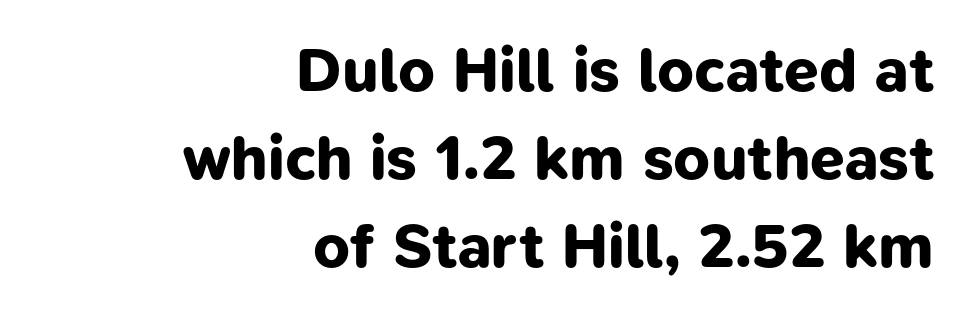
The image shows 62 px bold sans-serif type; set right-aligned, normal line spacing (1.42x), normal letter spacing, not underlined; low stroke contrast and a medium x-height.
